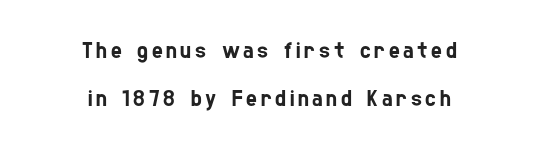
Check under the words: just untouched page. Visually the block forms a symmetrical silhouette, jagged on both flanks. This sample trades compactness for vertical openness between lines.
